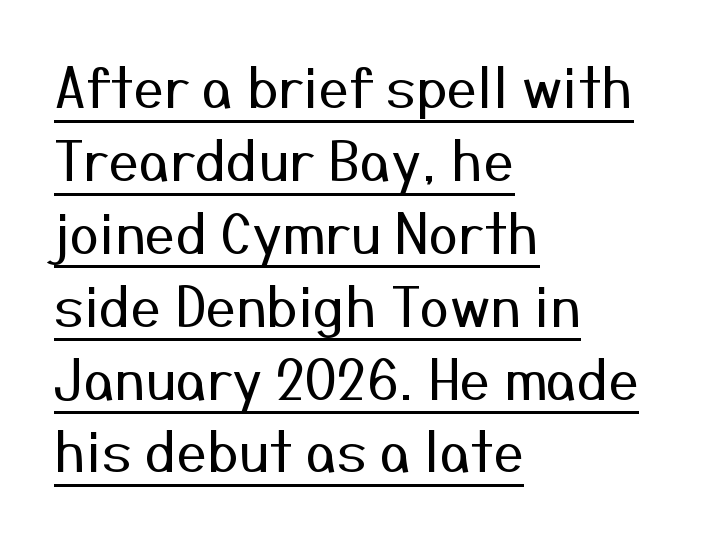
The image shows 54 px regular-weight sans-serif type, upright; set left-aligned, normal line spacing (1.35x), normal letter spacing, underlined; medium stroke contrast and a medium x-height.
